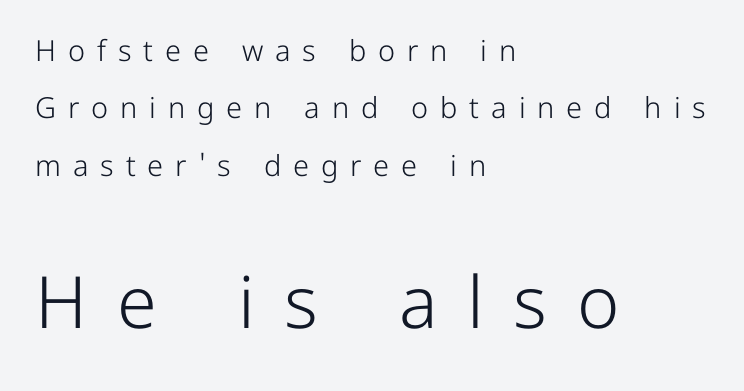
Q: Is the text bold? A: No.
Q: Is the text italic (slanted)? A: No, it is upright.
Q: Is the typeface a serif or a sans-serif typeface? A: Sans-serif.
Q: Is the text underlined? A: No.
Q: How is the paragraph aligned? A: Left-aligned.
Q: Is the spacing between letters normal or unusually wide? A: Unusually wide.
Q: Is the spacing between lines tight, normal or loose? A: Loose.
Q: Which block of text is set in a larger size, the first (top) or the second (bottom)? A: The second (bottom) one.
Q: Width (condensed, normal, or wide)? A: Normal.
Q: Stroke contrast? A: Low.
Q: x-height? A: Medium.
Q: Monospaced? A: No.
